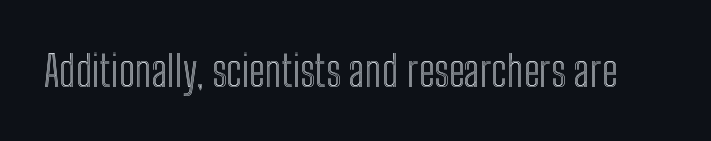
The space beneath each line is pristine and unruled. In terms of letterspacing, this is plain default setting. The letters advance in unequal steps, a hallmark of proportional type. Posture: straight, roman, zero tilt.
